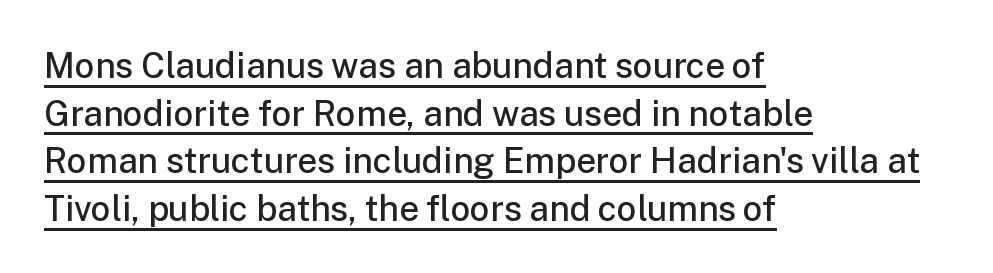
Q: Is the text bold? A: Semi-bold.
Q: Is the text italic (slanted)? A: No, it is upright.
Q: Is the typeface a serif or a sans-serif typeface? A: Sans-serif.
Q: Is the text underlined? A: Yes.
Q: How is the paragraph aligned? A: Left-aligned.
Q: Is the spacing between letters normal or unusually wide? A: Normal.
Q: Is the spacing between lines tight, normal or loose? A: Normal.
Q: Width (condensed, normal, or wide)? A: Normal.
Q: Stroke contrast? A: Low.
Q: x-height? A: Medium.
Q: Monospaced? A: No.
